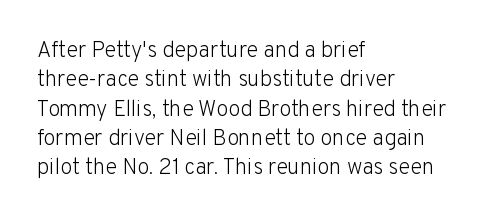
The image shows 22 px text type, upright; set left-aligned, normal line spacing (1.33x), normal letter spacing, not underlined.
